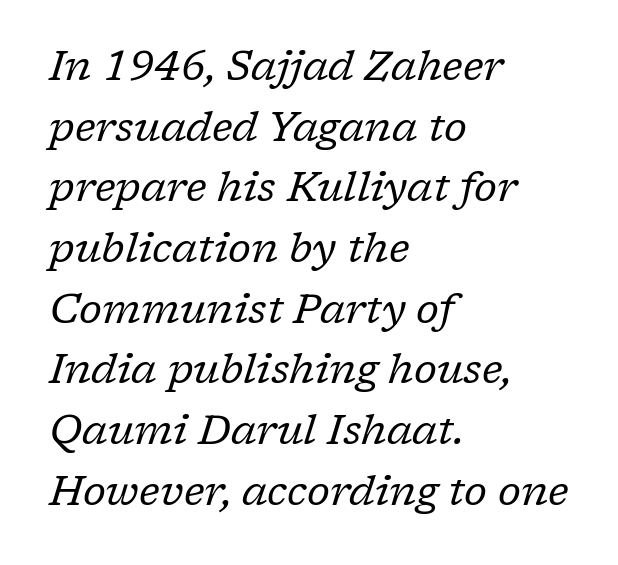
The image shows 41 px regular-weight serif type, italic (leaning right); set left-aligned, normal line spacing (1.48x), normal letter spacing, not underlined; low stroke contrast and a medium x-height.
